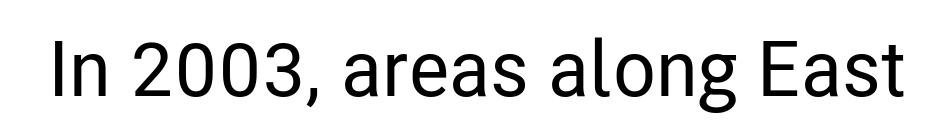
{"serif": "no", "italic": "no", "width": "condensed", "stroke_contrast": "low", "x_height": "medium", "monospaced": "no", "underline": "no", "letter_spacing": "normal", "letter_spacing_em": 0.0, "glyph_px": 78}
